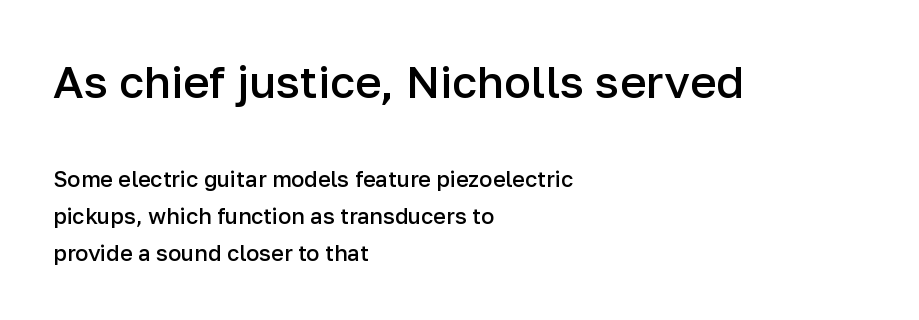
Words float on clear page, feet unadorned. Typesetter's note — upper block bumped up in size, lower block left smaller. These lines keep a tight, regular rhythm from letter to letter. Varying glyph widths throughout — classic text-font behaviour.
